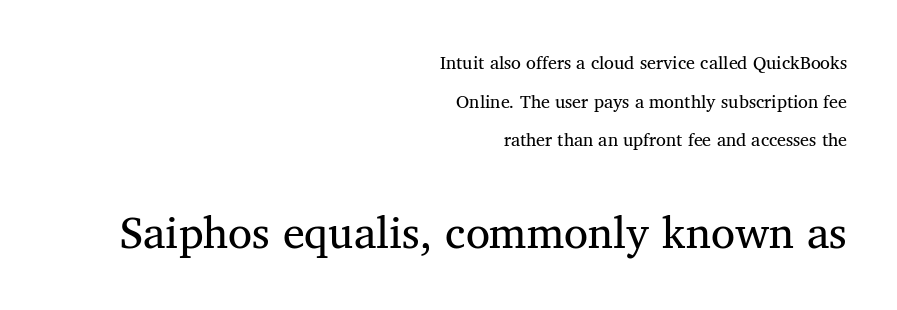
Q: Is the text bold? A: No.
Q: Is the typeface a serif or a sans-serif typeface? A: Serif.
Q: Is the text underlined? A: No.
Q: How is the paragraph aligned? A: Right-aligned.
Q: Is the spacing between letters normal or unusually wide? A: Normal.
Q: Is the spacing between lines tight, normal or loose? A: Loose.
Q: Which block of text is set in a larger size, the first (top) or the second (bottom)? A: The second (bottom) one.
Q: Width (condensed, normal, or wide)? A: Normal.
Q: Stroke contrast? A: Medium.
Q: x-height? A: Medium.
Q: Monospaced? A: No.
